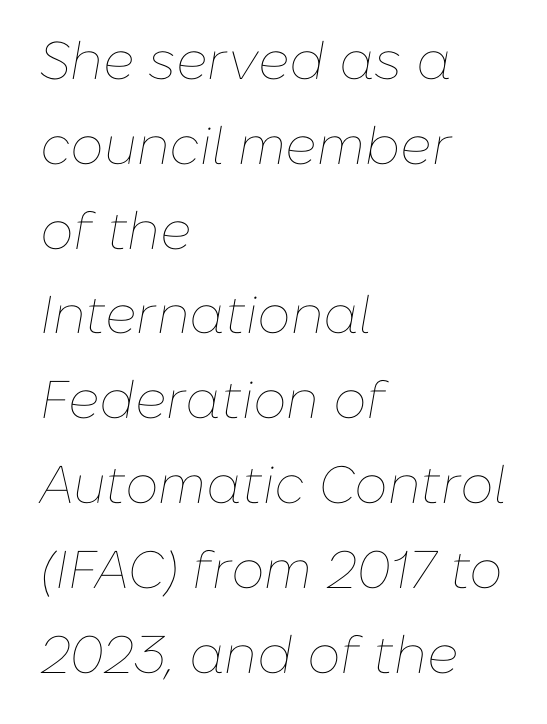
{"italic": "yes", "lean": "right", "slant_degrees": 10, "bold": "no", "weight": "thin", "width": "normal", "stroke_contrast": "low", "x_height": "medium", "monospaced": "no", "underline": "no", "align": "left", "line_spacing": "normal", "line_spacing_ratio": 1.6, "letter_spacing": "normal", "letter_spacing_em": 0.0, "glyph_px": 53}
